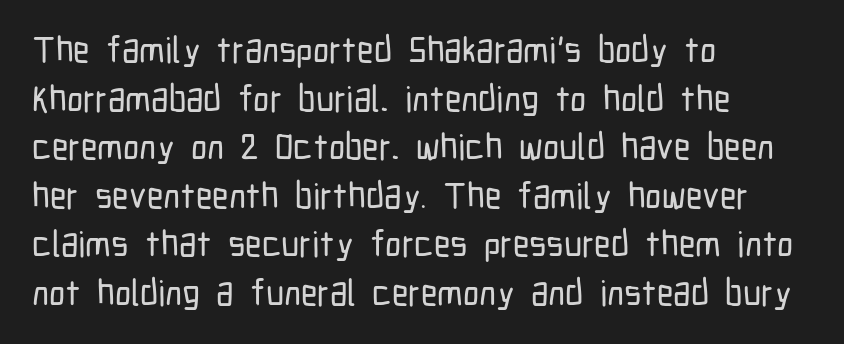
The image shows 36 px condensed sans-serif type, upright; set left-aligned, normal line spacing (1.35x), normal letter spacing, not underlined; low stroke contrast and a medium x-height.
